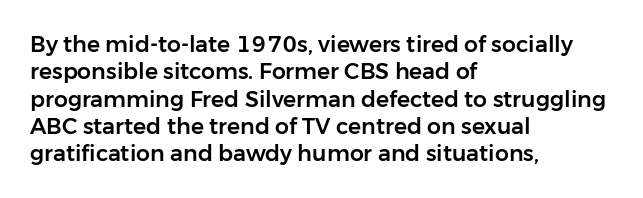
Q: Is the text italic (slanted)? A: No, it is upright.
Q: Is the text underlined? A: No.
Q: How is the paragraph aligned? A: Left-aligned.
Q: Is the spacing between letters normal or unusually wide? A: Normal.
